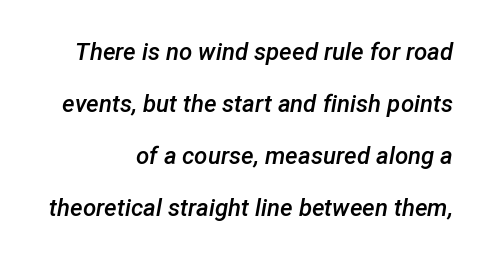
The tracking reads as untouched default to a designer's eye. If you drew a line through each stem, it would be angled. The rendering uses a large line-height, opening up the rows. Only glyphs here, with clear space below each row.
